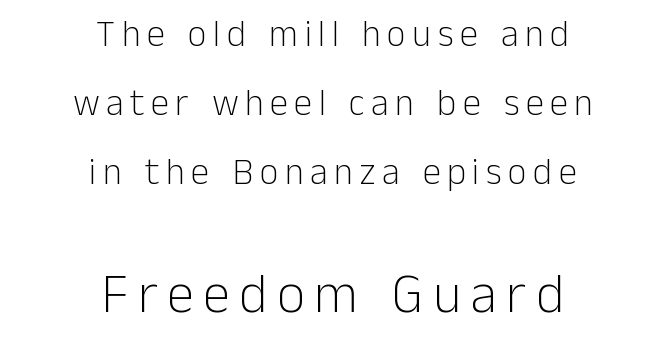
The image shows 55 px light sans-serif type, upright; set centered, line spacing 1.87x, not underlined; the second (bottom) block is 1.49x larger; low stroke contrast and a medium x-height.
